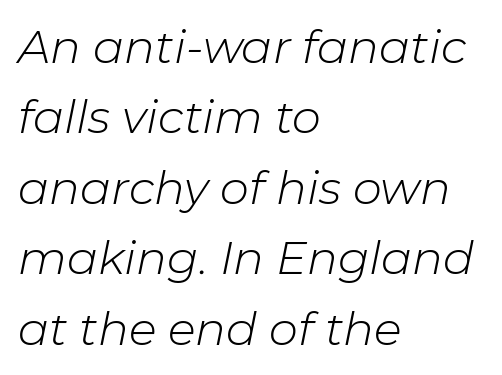
{"italic": "yes", "lean": "right", "slant_degrees": 11, "bold": "no", "weight": "light", "width": "normal", "stroke_contrast": "low", "x_height": "medium", "monospaced": "no", "underline": "no", "align": "left", "line_spacing": "normal", "line_spacing_ratio": 1.53, "letter_spacing": "normal", "letter_spacing_em": 0.0, "glyph_px": 46}
